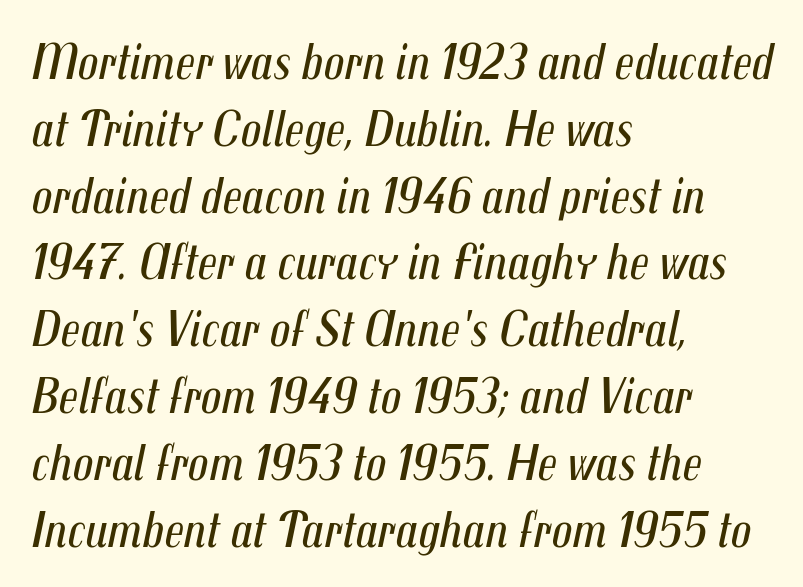
The image shows 51 px regular-weight, condensed type, italic (leaning right); set left-aligned, normal line spacing (1.31x), normal letter spacing, not underlined; medium stroke contrast and a medium x-height.
